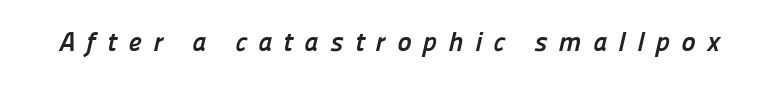
Unmarked baselines from the first word to the last. Caption: bold face, heavy strokes. Letter spacing: wide.
